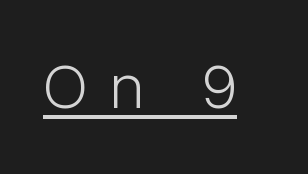
The image shows 65 px light, condensed sans-serif type, upright; set unusually wide letter spacing (+0.35 em), underlined; low stroke contrast and a medium x-height.
